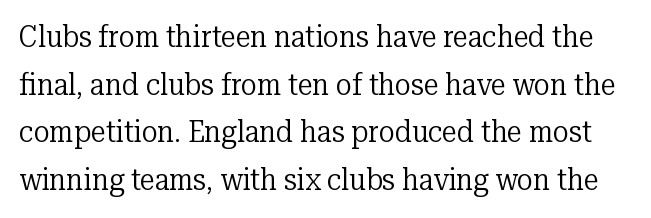
The image shows 30 px regular-weight serif type, upright; set normal line spacing (1.59x), normal letter spacing, not underlined; low stroke contrast and a medium x-height.
